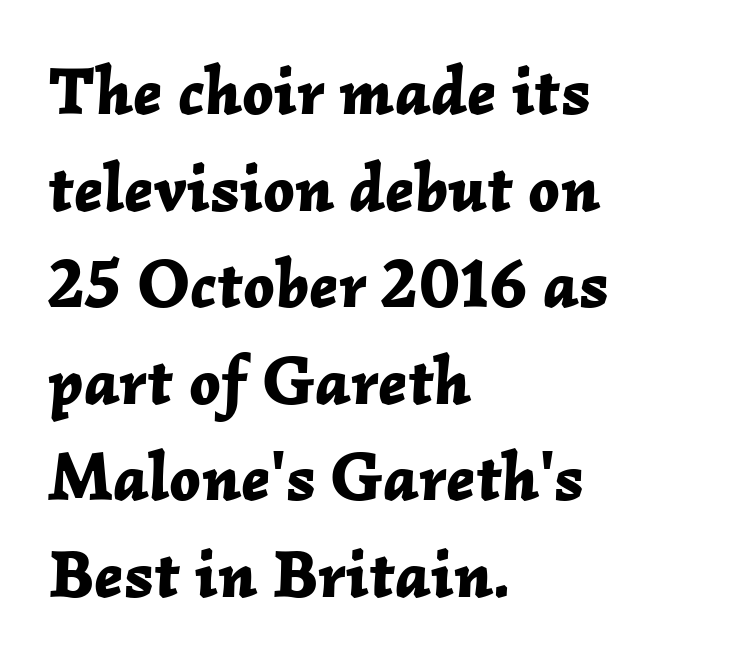
The image shows 68 px bold type, italic (leaning right); set left-aligned, normal line spacing (1.42x), normal letter spacing, not underlined; low stroke contrast and a medium x-height.
